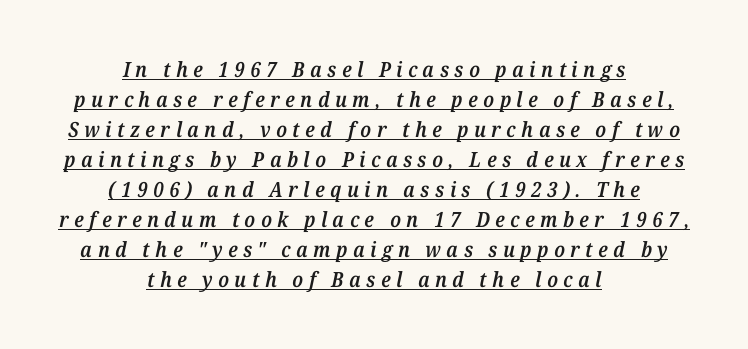
{"italic": "yes", "lean": "right", "slant_degrees": 12, "bold": "semi", "underline": "yes", "align": "center", "line_spacing": "normal", "line_spacing_ratio": 1.43, "letter_spacing": "wide", "letter_spacing_em": 0.26, "glyph_px": 21}
